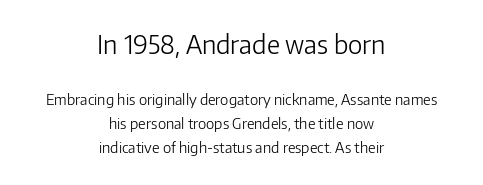
Descenders hang freely into open space. The gaps between neighbouring characters are ordinary and unremarkable. Upright lettering throughout. If you measured baseline to baseline, you'd find a middling distance.
